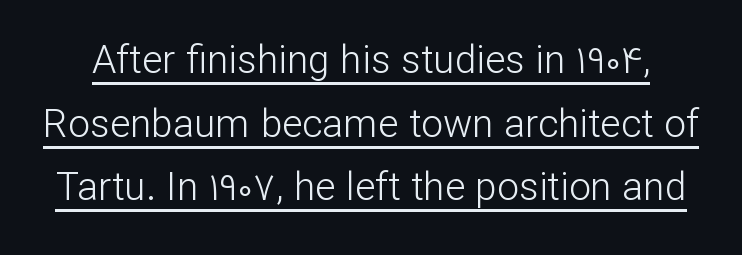
{"serif": "no", "italic": "no", "bold": "no", "weight": "light", "width": "normal", "stroke_contrast": "low", "x_height": "medium", "monospaced": "no", "underline": "yes", "line_spacing": "normal", "line_spacing_ratio": 1.63, "letter_spacing": "normal", "letter_spacing_em": 0.0, "glyph_px": 39}
